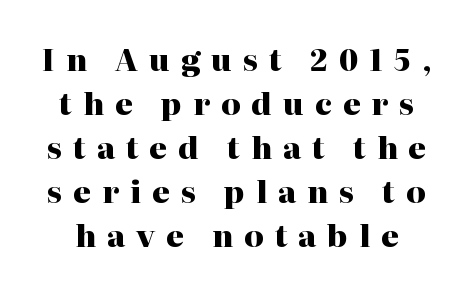
{"serif": "yes", "italic": "no", "bold": "yes", "weight": "heavy", "width": "normal", "stroke_contrast": "high", "x_height": "medium", "monospaced": "no", "underline": "no", "line_spacing": "normal", "line_spacing_ratio": 1.47, "letter_spacing": "wide", "letter_spacing_em": 0.37, "glyph_px": 30}
